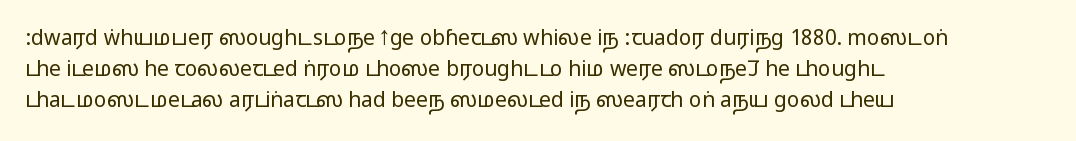
The image shows 21 px text type, upright; set left-aligned, normal line spacing (1.47x), normal letter spacing, not underlined.
